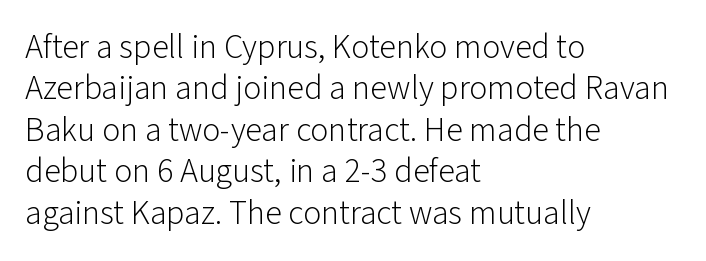
Q: Is the text bold? A: No.
Q: Is the text italic (slanted)? A: No, it is upright.
Q: Is the typeface a serif or a sans-serif typeface? A: Sans-serif.
Q: Is the text underlined? A: No.
Q: How is the paragraph aligned? A: Left-aligned.
Q: Is the spacing between letters normal or unusually wide? A: Normal.
Q: Width (condensed, normal, or wide)? A: Normal.
Q: Stroke contrast? A: Low.
Q: x-height? A: Medium.
Q: Monospaced? A: No.
